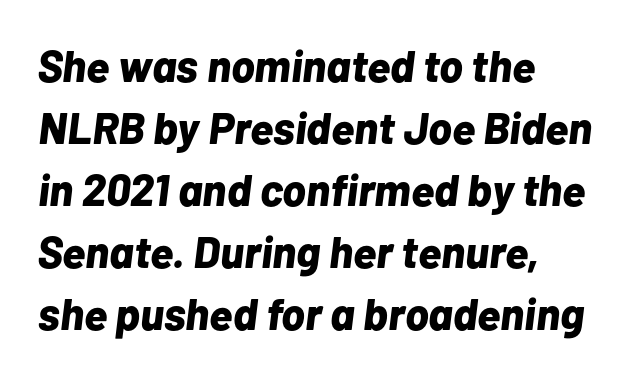
{"italic": "yes", "lean": "right", "slant_degrees": 7, "bold": "yes", "weight": "bold", "width": "normal", "stroke_contrast": "low", "x_height": "medium", "monospaced": "no", "underline": "no", "align": "left", "line_spacing": "normal", "line_spacing_ratio": 1.41, "letter_spacing": "normal", "letter_spacing_em": 0.0, "glyph_px": 44}
